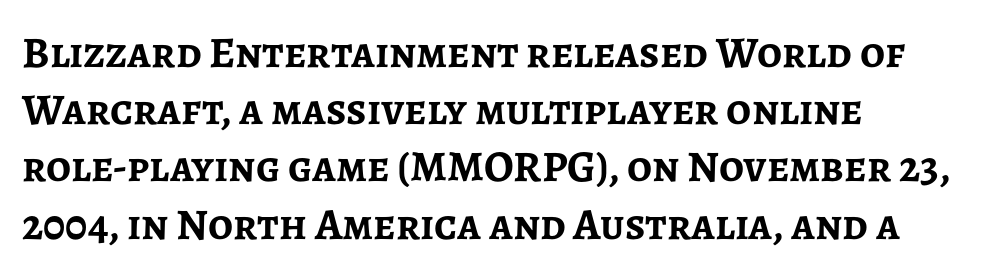
The image shows 44 px semibold sans-serif type, upright; set left-aligned, normal line spacing (1.3x), normal letter spacing, not underlined; low stroke contrast and a medium x-height.
